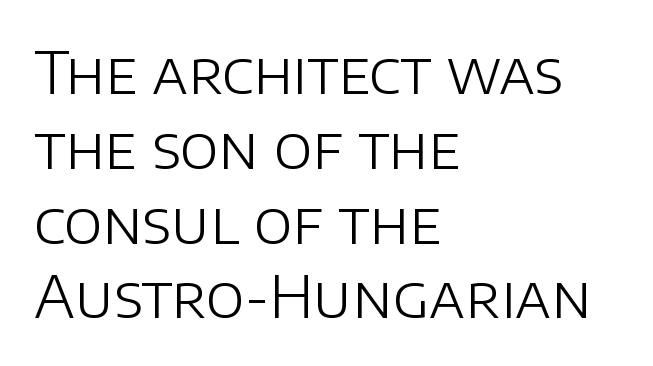
Q: Is the text bold? A: No.
Q: Is the text italic (slanted)? A: No, it is upright.
Q: Is the typeface a serif or a sans-serif typeface? A: Sans-serif.
Q: Is the text underlined? A: No.
Q: How is the paragraph aligned? A: Left-aligned.
Q: Is the spacing between letters normal or unusually wide? A: Normal.
Q: Is the spacing between lines tight, normal or loose? A: Normal.
Q: Width (condensed, normal, or wide)? A: Normal.
Q: Stroke contrast? A: Low.
Q: x-height? A: Large.
Q: Monospaced? A: No.
